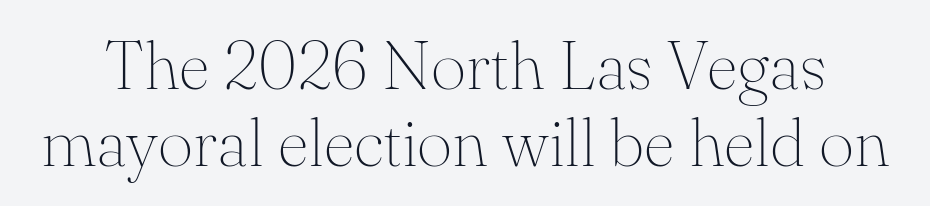
Q: Is the text bold? A: No.
Q: Is the text italic (slanted)? A: No, it is upright.
Q: Is the typeface a serif or a sans-serif typeface? A: Serif.
Q: Is the text underlined? A: No.
Q: Is the spacing between letters normal or unusually wide? A: Normal.
Q: Is the spacing between lines tight, normal or loose? A: Tight.
Q: Width (condensed, normal, or wide)? A: Normal.
Q: Stroke contrast? A: Medium.
Q: x-height? A: Small.
Q: Monospaced? A: No.
